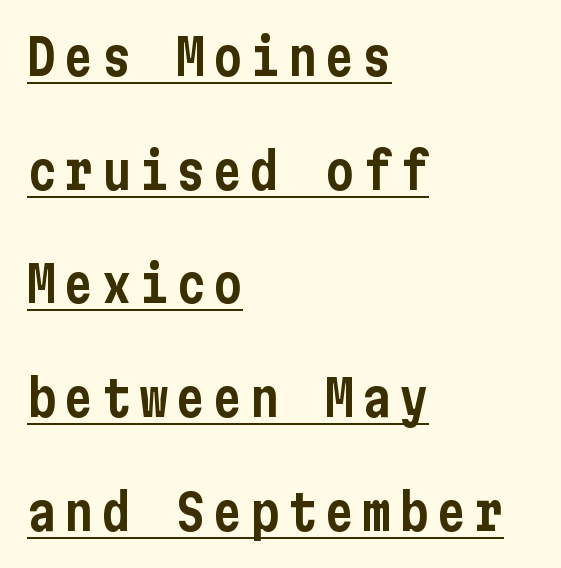
The image shows 49 px condensed sans-serif type, upright; set left-aligned, loose line spacing (2.32x), underlined; low stroke contrast and a medium x-height.
